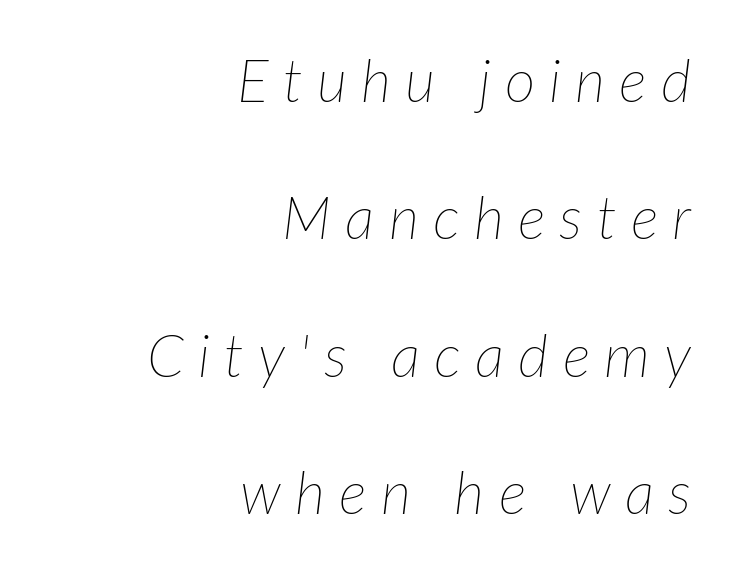
Slant detected: the letters are inclined. Note the varied advance widths — an 'i' is clearly narrower than an 'm'. Vertical spacing — loose. The paragraph has a hard right edge and a soft left edge.
